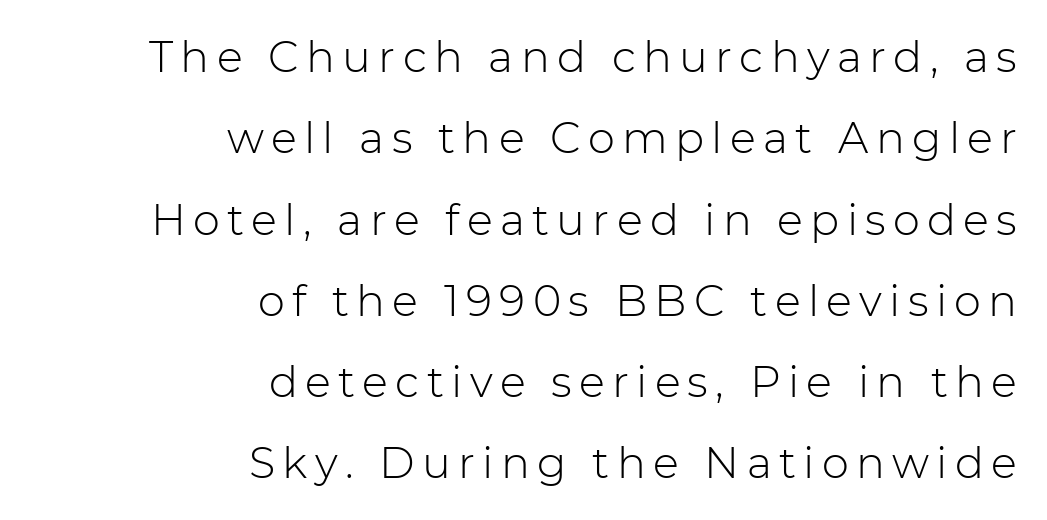
{"serif": "no", "italic": "no", "bold": "no", "weight": "light", "width": "normal", "stroke_contrast": "low", "x_height": "medium", "monospaced": "no", "underline": "no", "align": "right", "line_spacing_ratio": 1.89, "glyph_px": 43}
